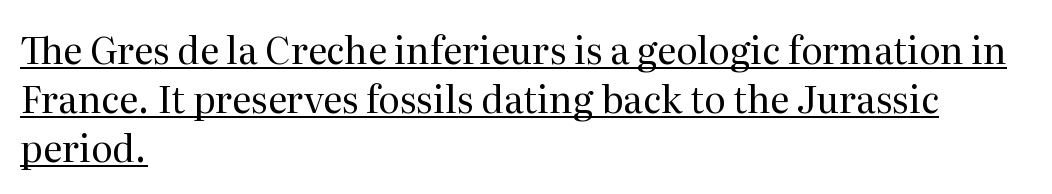
The rendering uses a moderate line-height, typical for paragraphs. The horizontal fit of the characters is conventional and even. Each line of the rendering has a horizontal stroke beneath the glyphs. Each letter's strokes conclude with small projecting serifs. Nothing heavy about these letters — not bold at all.
